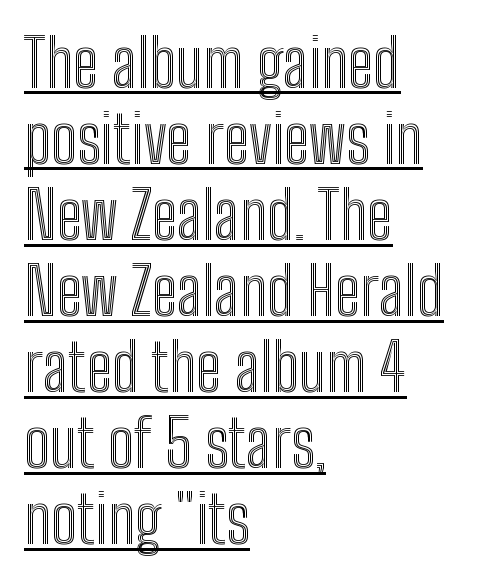
The image shows 65 px condensed type, upright; set left-aligned, line spacing 1.17x, normal letter spacing, underlined; a medium x-height.
